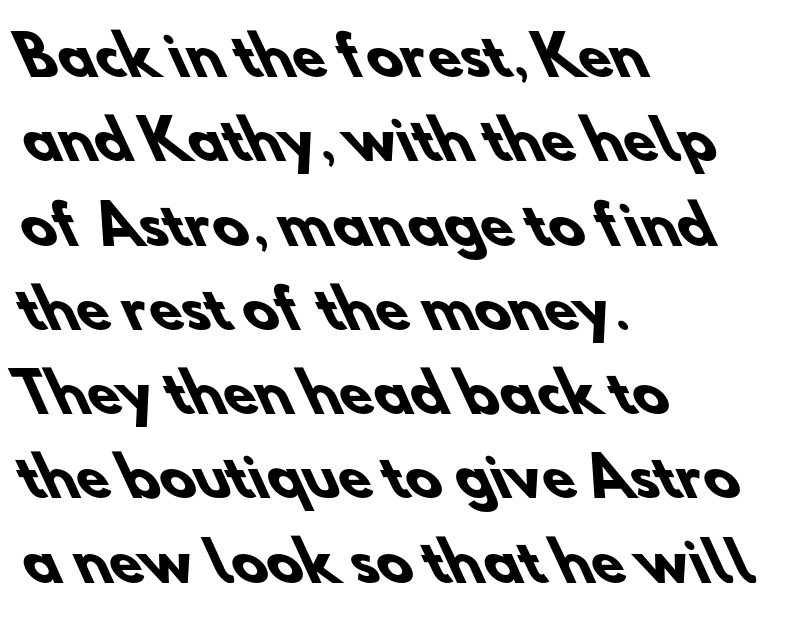
{"serif": "no", "bold": "yes", "weight": "heavy", "width": "normal", "stroke_contrast": "low", "x_height": "small", "monospaced": "no", "underline": "no", "align": "left", "line_spacing": "normal", "line_spacing_ratio": 1.59, "letter_spacing": "normal", "letter_spacing_em": 0.0, "glyph_px": 53}
